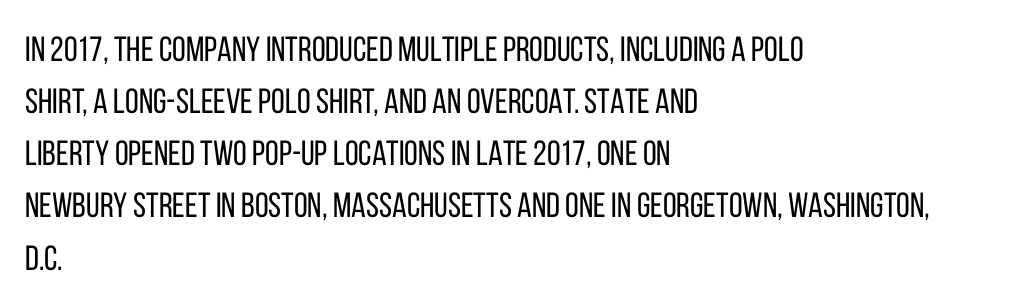
Q: Is the text bold? A: No.
Q: Is the text italic (slanted)? A: No, it is upright.
Q: Is the typeface a serif or a sans-serif typeface? A: Sans-serif.
Q: Is the text underlined? A: No.
Q: How is the paragraph aligned? A: Left-aligned.
Q: Is the spacing between letters normal or unusually wide? A: Normal.
Q: Is the spacing between lines tight, normal or loose? A: Normal.
Q: Width (condensed, normal, or wide)? A: Condensed.
Q: Stroke contrast? A: Low.
Q: x-height? A: Large.
Q: Monospaced? A: No.
